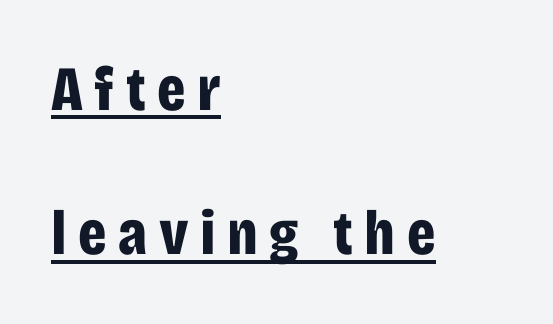
Q: Is the text bold? A: Yes.
Q: Is the text italic (slanted)? A: No, it is upright.
Q: Is the typeface a serif or a sans-serif typeface? A: Sans-serif.
Q: Is the text underlined? A: Yes.
Q: How is the paragraph aligned? A: Left-aligned.
Q: Is the spacing between lines tight, normal or loose? A: Loose.
Q: Width (condensed, normal, or wide)? A: Condensed.
Q: Stroke contrast? A: Low.
Q: x-height? A: Large.
Q: Monospaced? A: No.
